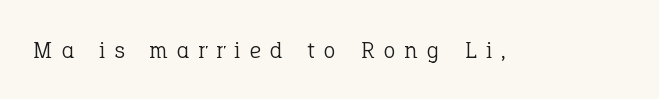
The image shows 24 px text type, upright; set unusually wide letter spacing (+0.4 em), not underlined.
